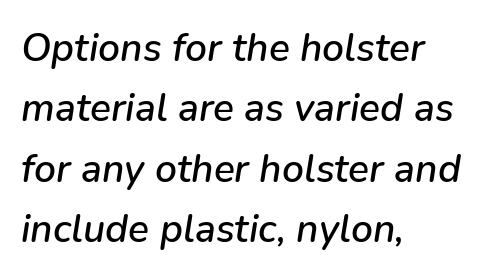
{"italic": "yes", "lean": "right", "slant_degrees": 9, "width": "normal", "stroke_contrast": "low", "x_height": "medium", "monospaced": "no", "underline": "no", "align": "left", "line_spacing": "normal", "line_spacing_ratio": 1.55, "letter_spacing": "normal", "letter_spacing_em": 0.0, "glyph_px": 39}
